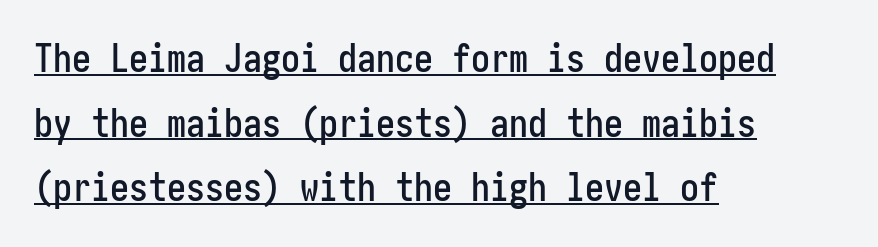
The image shows 38 px condensed sans-serif type, upright; set left-aligned, normal line spacing (1.7x), normal letter spacing, underlined; low stroke contrast and a medium x-height.
